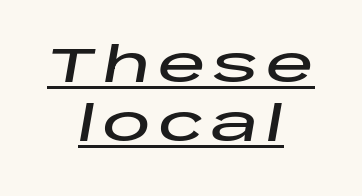
{"italic": "yes", "lean": "right", "slant_degrees": 10, "width": "wide", "stroke_contrast": "low", "x_height": "large", "monospaced": "no", "underline": "yes", "align": "center", "line_spacing_ratio": 1.22, "glyph_px": 48}
